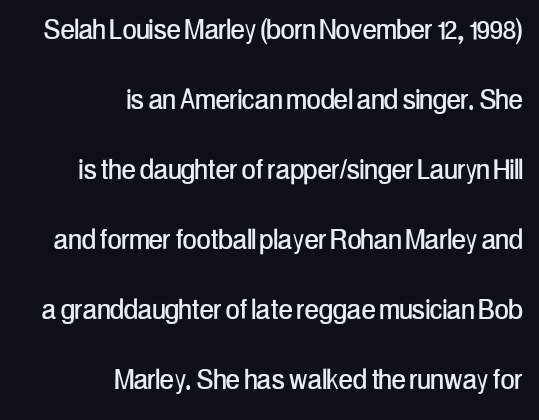
Rendered with straight, roman letterforms. This sample has the flowing, uneven cadence of proportional lettering. The letters sit at their default tracking, neither squeezed nor spread. One glance says open: line gaps are wider than usual. No word sits above an underline. If you drew a ruler down the right edge, every line would touch it.
